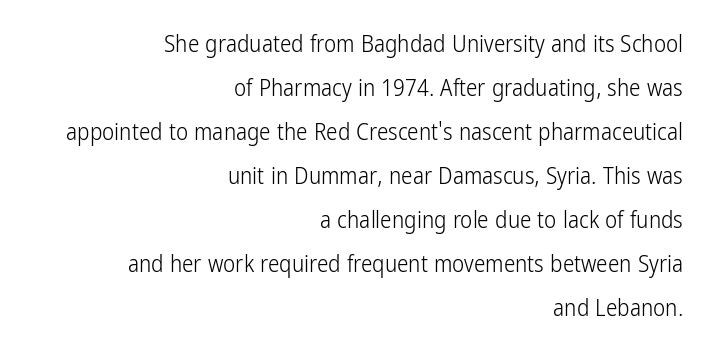
Q: Is the text bold? A: No.
Q: Is the text italic (slanted)? A: No, it is upright.
Q: Is the text underlined? A: No.
Q: How is the paragraph aligned? A: Right-aligned.
Q: Is the spacing between letters normal or unusually wide? A: Normal.
Q: Is the spacing between lines tight, normal or loose? A: Loose.
